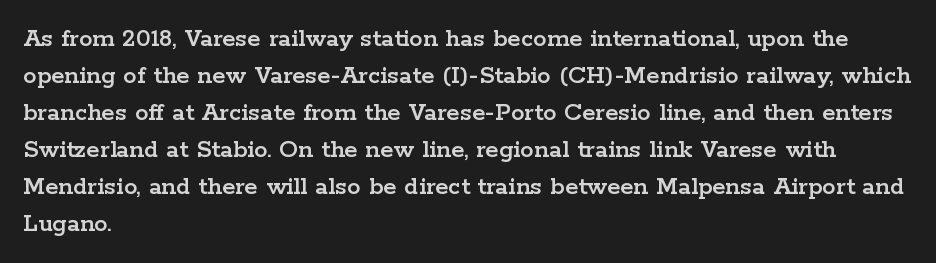
Q: Is the text italic (slanted)? A: No, it is upright.
Q: Is the text underlined? A: No.
Q: How is the paragraph aligned? A: Left-aligned.
Q: Is the spacing between letters normal or unusually wide? A: Normal.
Q: Is the spacing between lines tight, normal or loose? A: Normal.
